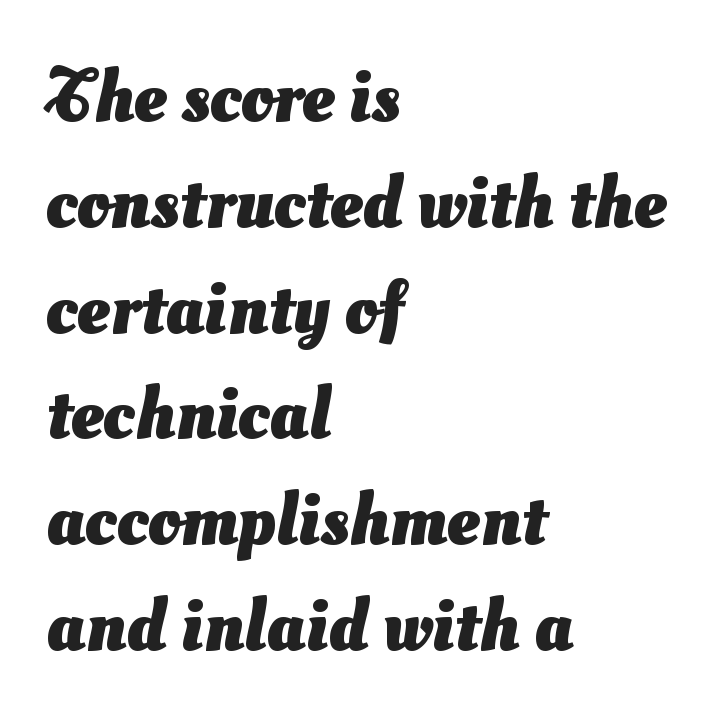
Q: Is the text bold? A: Yes.
Q: Is the typeface a serif or a sans-serif typeface? A: Sans-serif.
Q: Is the text underlined? A: No.
Q: How is the paragraph aligned? A: Left-aligned.
Q: Is the spacing between letters normal or unusually wide? A: Normal.
Q: Is the spacing between lines tight, normal or loose? A: Normal.
Q: Width (condensed, normal, or wide)? A: Normal.
Q: Stroke contrast? A: Medium.
Q: x-height? A: Small.
Q: Monospaced? A: No.
